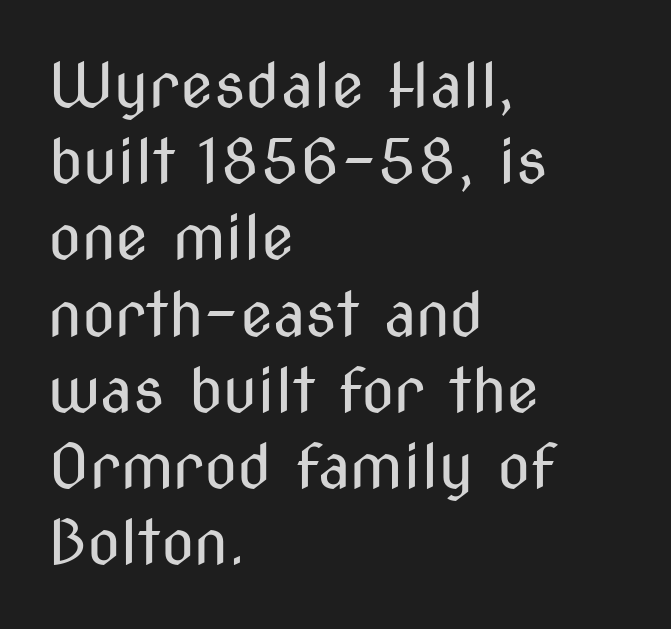
{"serif": "no", "italic": "no", "bold": "no", "weight": "regular", "width": "condensed", "stroke_contrast": "medium", "x_height": "medium", "monospaced": "no", "underline": "no", "align": "left", "line_spacing": "normal", "line_spacing_ratio": 1.25, "letter_spacing": "normal", "letter_spacing_em": 0.0, "glyph_px": 61}
